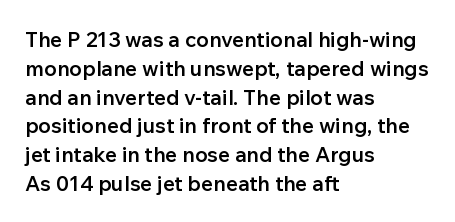
Underlining? Definitely not there. Posture: vertical. The space between consecutive lines is moderate. The paragraph has a hard left edge and a soft right edge. The line texture is even and compact thanks to regular tracking.
